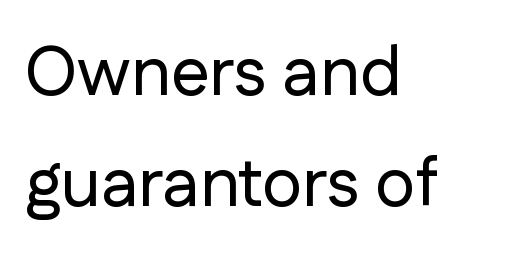
Underlining? Definitely not there. Horizontally, the lines are justified to the leading edge only. The passage shown stacks its lines at a standard gap. These lines are rendered in a variable-pitch font.
